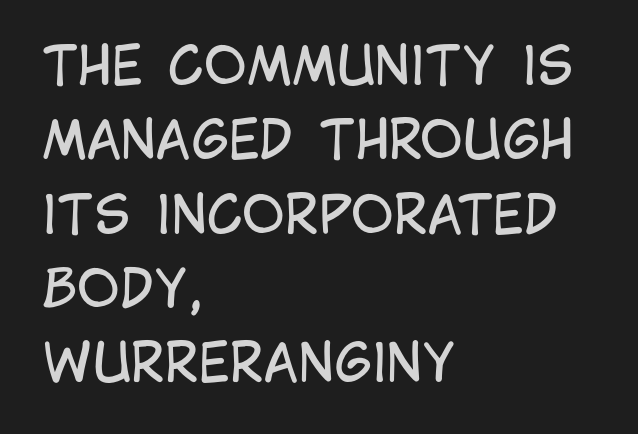
The image shows 52 px regular-weight, condensed sans-serif type, upright; set left-aligned, normal line spacing (1.43x), normal letter spacing, not underlined; low stroke contrast and a large x-height.
